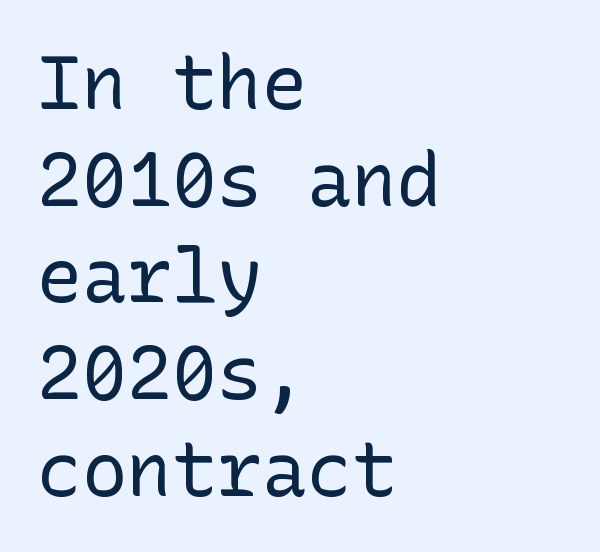
Regarding leading, the lines here are spaced in the standard way. Regarding serifs, this sample does without them. The baseline area is clear. Heft: none added — not bold. Caption: multi-line text, flush left, ragged right.
